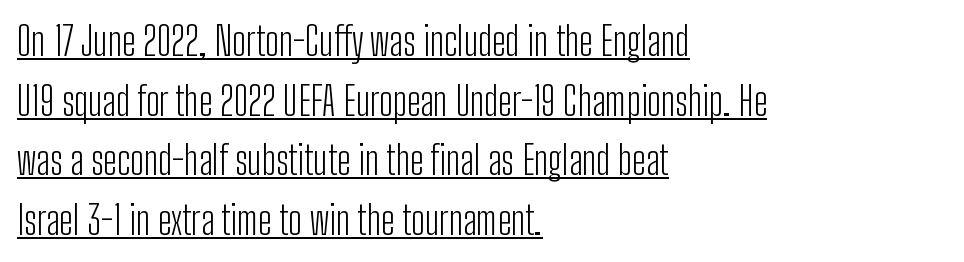
The image shows 39 px light, condensed sans-serif type, upright; set left-aligned, normal line spacing (1.53x), normal letter spacing, underlined; low stroke contrast and a medium x-height.
